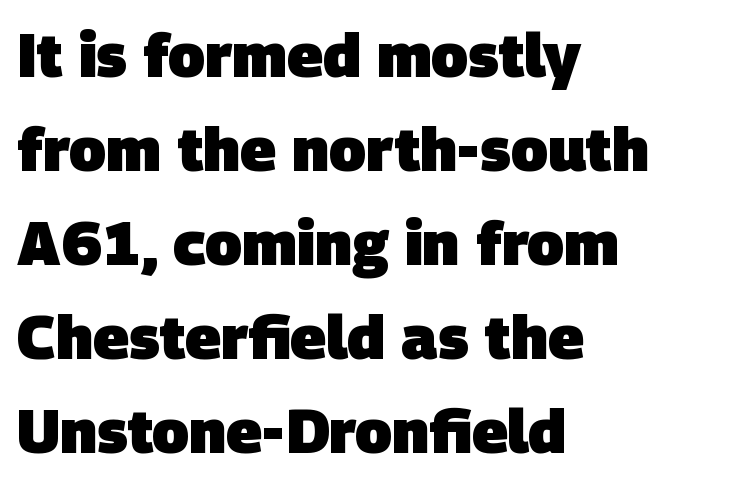
Glance below the letters and you will spot only blank space. The letters are bold, with thick, heavy strokes. A student would call this left alignment; a typographer would say flush left, rag right. The gaps between neighbouring characters are ordinary and unremarkable. Leading matches the norm, producing a regular column.
